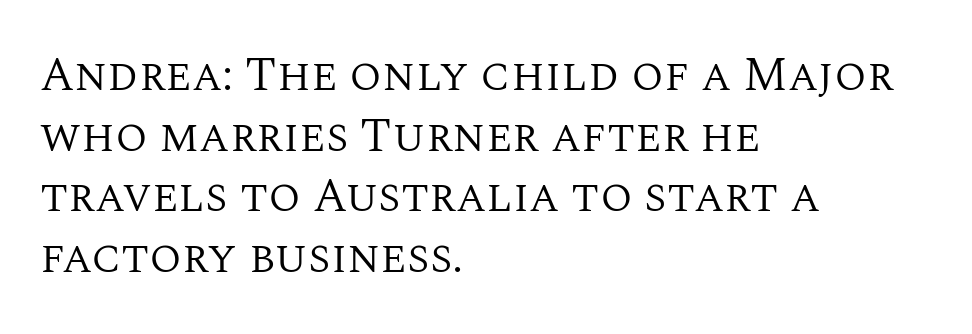
Q: Is the text bold? A: No.
Q: Is the text italic (slanted)? A: No, it is upright.
Q: Is the typeface a serif or a sans-serif typeface? A: Serif.
Q: Is the text underlined? A: No.
Q: How is the paragraph aligned? A: Left-aligned.
Q: Is the spacing between letters normal or unusually wide? A: Normal.
Q: Is the spacing between lines tight, normal or loose? A: Normal.
Q: Width (condensed, normal, or wide)? A: Normal.
Q: Stroke contrast? A: Medium.
Q: x-height? A: Large.
Q: Monospaced? A: No.
